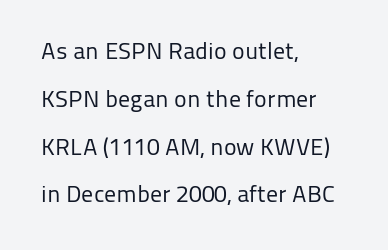
{"italic": "no", "bold": "no", "underline": "no", "align": "left", "line_spacing": "loose", "line_spacing_ratio": 1.99, "letter_spacing": "normal", "letter_spacing_em": 0.0, "glyph_px": 24}
